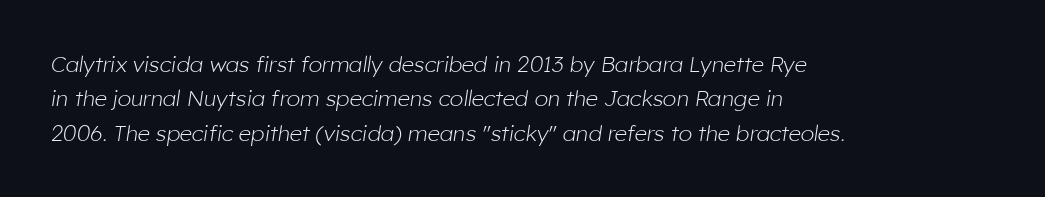
{"italic": "yes", "lean": "right", "slant_degrees": 8, "bold": "no", "underline": "no", "align": "left", "line_spacing": "normal", "line_spacing_ratio": 1.56, "letter_spacing": "normal", "letter_spacing_em": 0.0, "glyph_px": 22}
